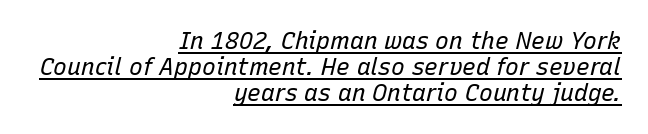
{"italic": "yes", "lean": "right", "slant_degrees": 15, "bold": "no", "underline": "yes", "align": "right", "line_spacing": "tight", "line_spacing_ratio": 1.12, "letter_spacing": "normal", "letter_spacing_em": 0.0, "glyph_px": 23}
